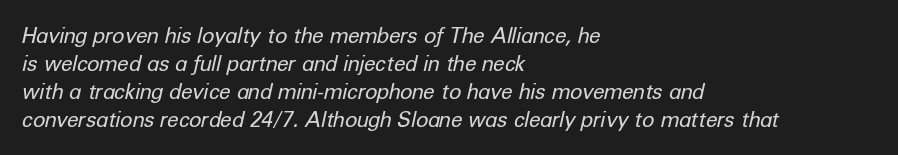
{"italic": "yes", "lean": "right", "slant_degrees": 12, "bold": "no", "underline": "no", "align": "left", "line_spacing": "normal", "line_spacing_ratio": 1.34, "letter_spacing": "normal", "letter_spacing_em": 0.0, "glyph_px": 21}
